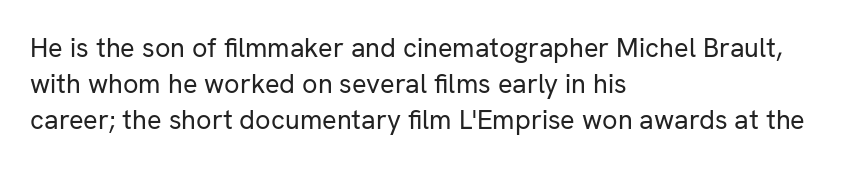
The strokes carry an ordinary text weight at most. Teacher's note: observe the even left margin — that is flush-left alignment. The lines sit at an ordinary, default distance from one another. Does extra space separate the letters? No, they use regular spacing. Posture: vertical. The specimen omits any rule beneath the text block's lines.
